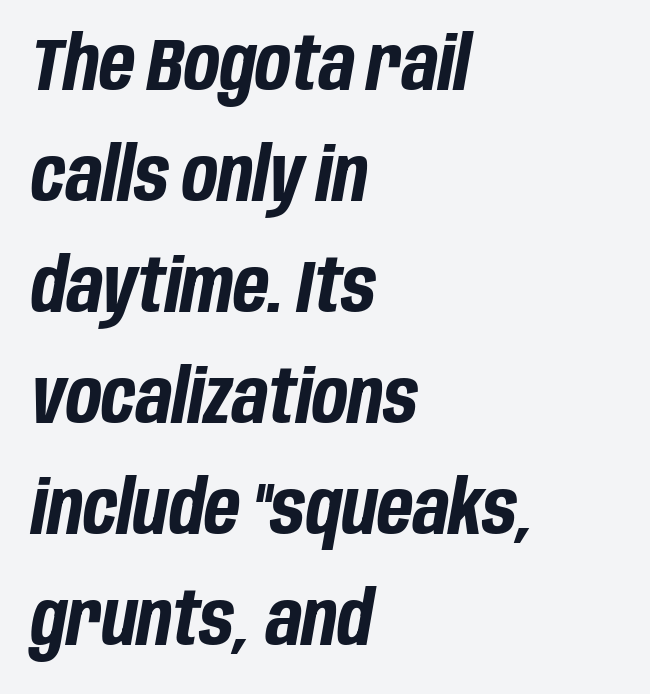
{"italic": "yes", "lean": "right", "slant_degrees": 10, "bold": "yes", "weight": "bold", "width": "condensed", "stroke_contrast": "low", "x_height": "large", "monospaced": "no", "underline": "no", "align": "left", "line_spacing": "normal", "line_spacing_ratio": 1.5, "letter_spacing": "normal", "letter_spacing_em": 0.0, "glyph_px": 74}
